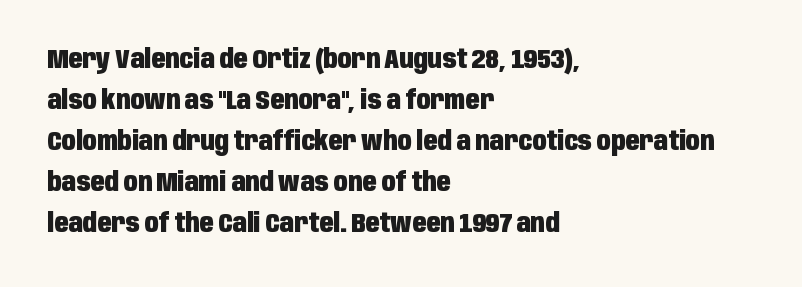
Q: Is the text bold? A: Yes.
Q: Is the text italic (slanted)? A: No, it is upright.
Q: Is the text underlined? A: No.
Q: How is the paragraph aligned? A: Left-aligned.
Q: Is the spacing between letters normal or unusually wide? A: Normal.
Q: Is the spacing between lines tight, normal or loose? A: Normal.
